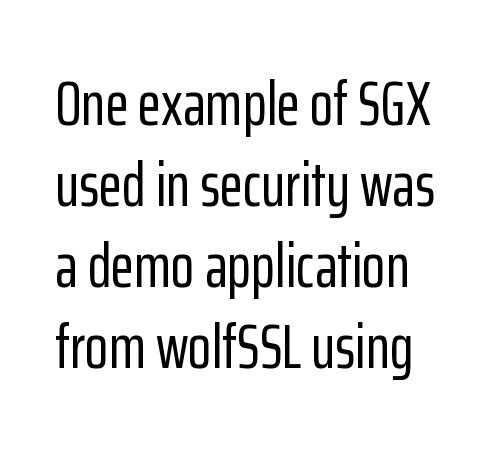
Q: Is the text italic (slanted)? A: No, it is upright.
Q: Is the typeface a serif or a sans-serif typeface? A: Sans-serif.
Q: Is the text underlined? A: No.
Q: Is the spacing between letters normal or unusually wide? A: Normal.
Q: Is the spacing between lines tight, normal or loose? A: Normal.
Q: Width (condensed, normal, or wide)? A: Condensed.
Q: Stroke contrast? A: Low.
Q: x-height? A: Medium.
Q: Monospaced? A: No.
